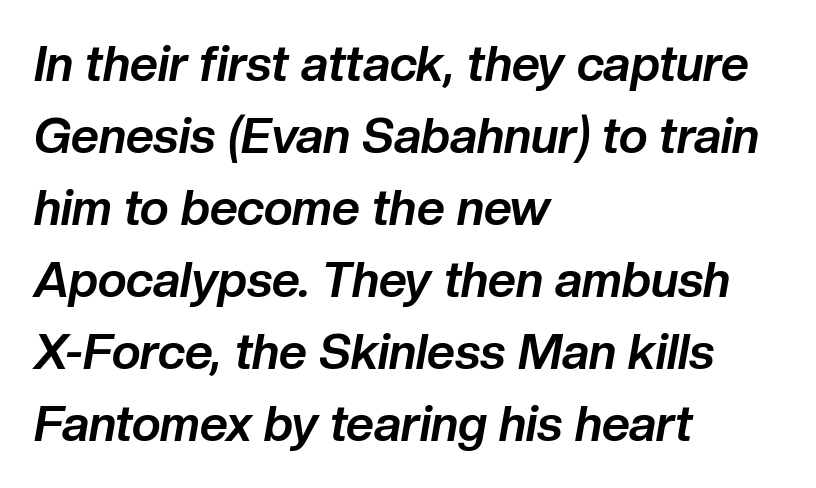
The image shows 49 px bold type, italic (leaning right); set left-aligned, normal line spacing (1.47x), normal letter spacing, not underlined; low stroke contrast and a medium x-height.
